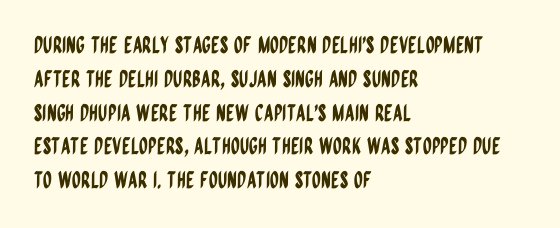
Left-aligned paragraph, ragged on the right. Compared with typical body copy, the letter spacing here is the same. A roman cut, with each character standing at attention. Baseline-to-baseline distance is the conventional proportion of letter height. The string is rendered with underlining switched off.
